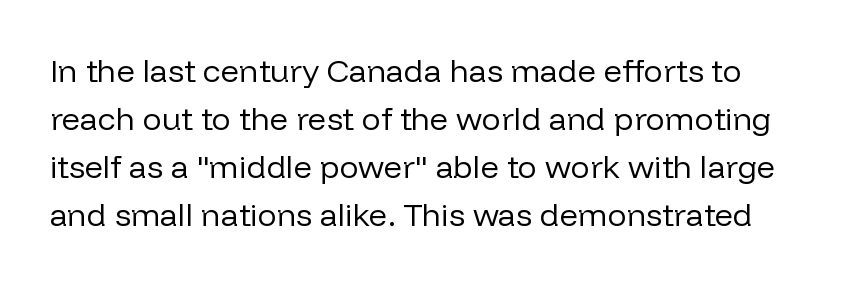
Type without underlining. How would I describe the line gaps? Plain and ordinary. Students, note that the glyphs here touch the page at normal intervals. Think standard paragraph weight, or any step lighter than that. Think of a printed novel: that variable character pitch is what you see here. These lines were composed using upright roman letters.
